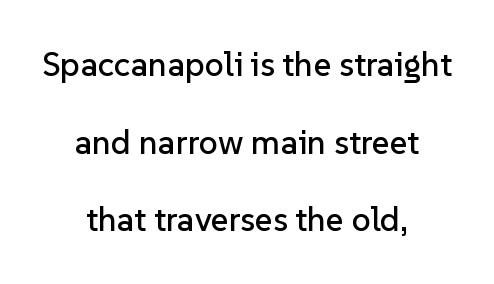
The image shows 34 px sans-serif type, upright; set centered, loose line spacing (2.28x), normal letter spacing, not underlined; low stroke contrast and a medium x-height.
